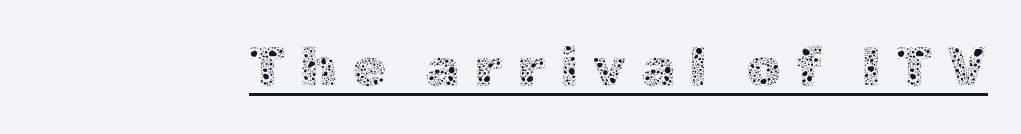
{"italic": "no", "bold": "no", "weight": "thin", "width": "normal", "x_height": "medium", "monospaced": "no", "underline": "yes", "letter_spacing": "wide", "letter_spacing_em": 0.26, "glyph_px": 55}
